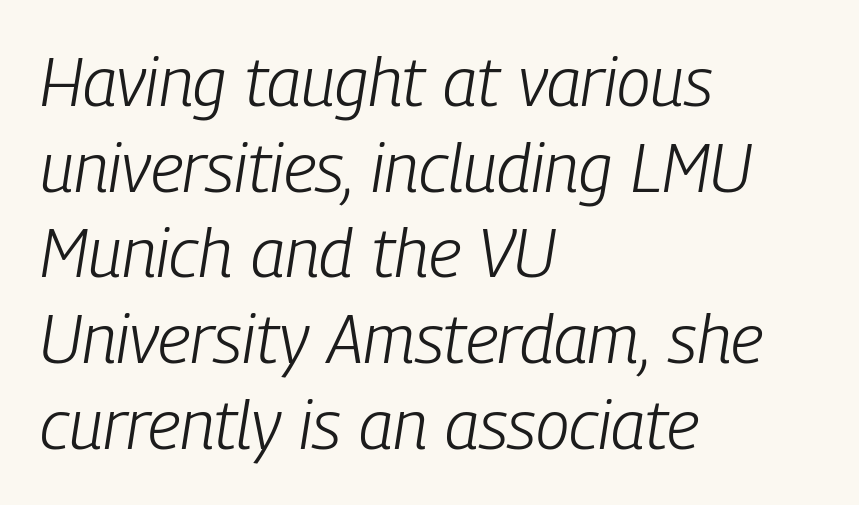
{"italic": "yes", "lean": "right", "slant_degrees": 9, "bold": "no", "weight": "light", "width": "condensed", "stroke_contrast": "low", "x_height": "medium", "monospaced": "no", "underline": "no", "align": "left", "line_spacing": "normal", "line_spacing_ratio": 1.26, "letter_spacing": "normal", "letter_spacing_em": 0.0, "glyph_px": 68}
